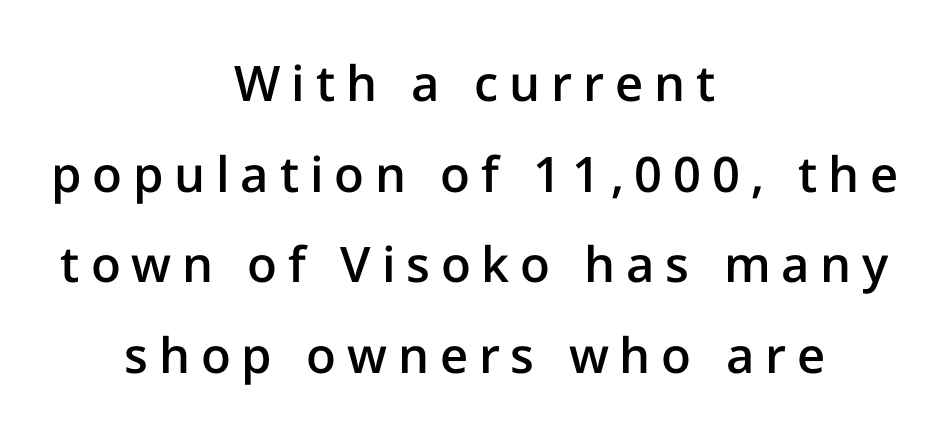
The letters stand straight up with perfectly vertical stems. Each letter keeps its own natural width here, so spacing adapts to shape. The glyphs are unaccompanied by any horizontal stroke below them. Serif or sans? Sans — the stroke terminals are bare.
